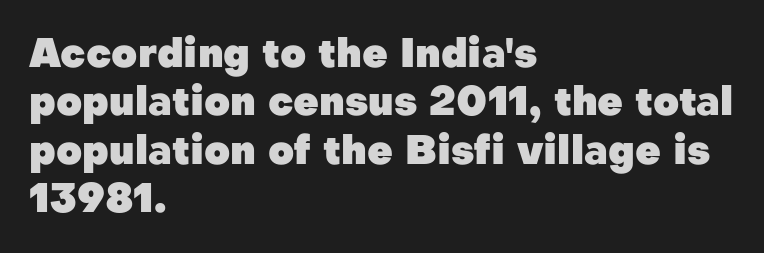
Each glyph is drawn with heavy, bold strokes. This is the regular roman posture of the typeface. Do the characters align in a grid? No, the font is proportional. The glyphs are unaccompanied by any horizontal stroke below them. Type style note: lacks serifs. Every row of glyphs begins at an identical x-position on the left.
